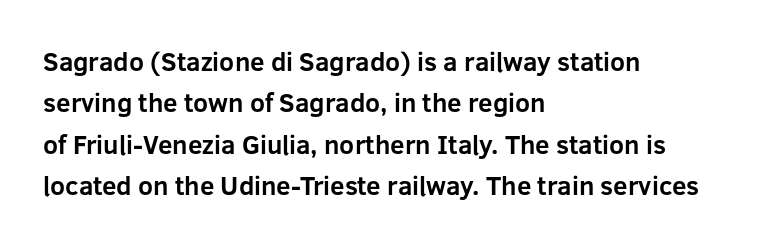
Descenders are the only things crossing below the line. Honestly, the row spacing looks completely unremarkable. The font is running at its bold setting. Inter-character spacing is left at the font's built-in metrics. Vertical strokes here are truly vertical.
